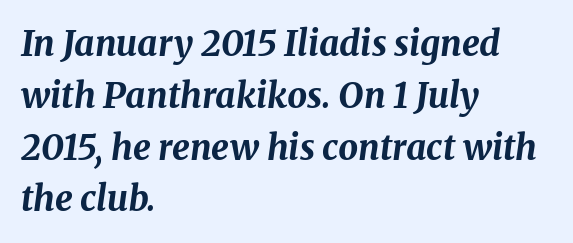
Q: Is the text bold? A: Yes.
Q: Is the text italic (slanted)? A: Yes, it leans right by about 8 degrees.
Q: Is the text underlined? A: No.
Q: How is the paragraph aligned? A: Left-aligned.
Q: Is the spacing between letters normal or unusually wide? A: Normal.
Q: Is the spacing between lines tight, normal or loose? A: Normal.
Q: Width (condensed, normal, or wide)? A: Normal.
Q: Stroke contrast? A: Medium.
Q: x-height? A: Medium.
Q: Monospaced? A: No.
